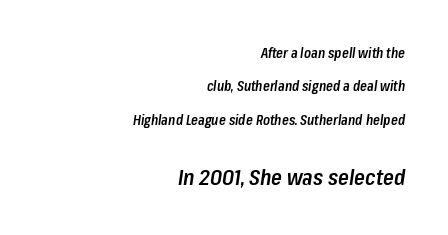
{"italic": "yes", "lean": "right", "slant_degrees": 8, "bold": "semi", "underline": "no", "align": "right", "line_spacing": "loose", "line_spacing_ratio": 2.38, "letter_spacing": "normal", "letter_spacing_em": 0.0, "larger_block": "second", "size_ratio": 1.57, "glyph_px": 22}
